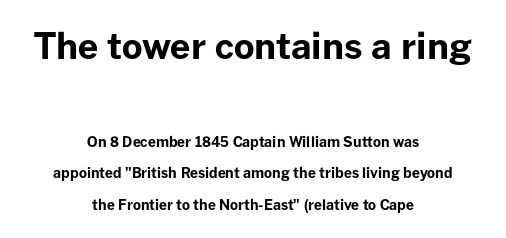
The passage shown has conventional tracking throughout. Posture: straight, roman, zero tilt. Quick note: underline off. Airy leading.
